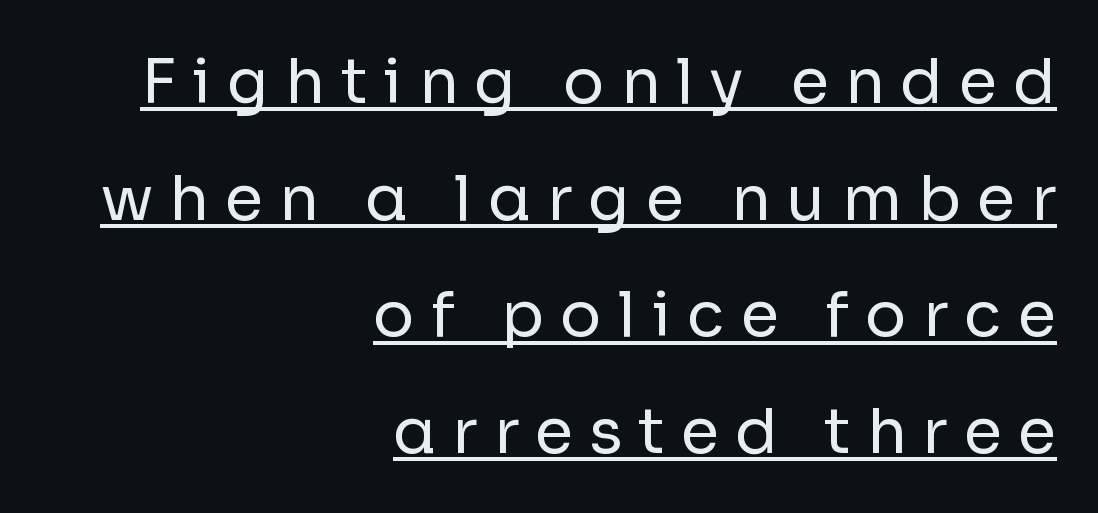
Compared with a flush-left layout, this one pins lines to the opposite, right side. Each line of the rendering has a horizontal stroke beneath the glyphs. Classification — sans serif. Italic? Not at all — the glyphs are vertical. These lines have a slow, spaced-out rhythm from letter to letter.
